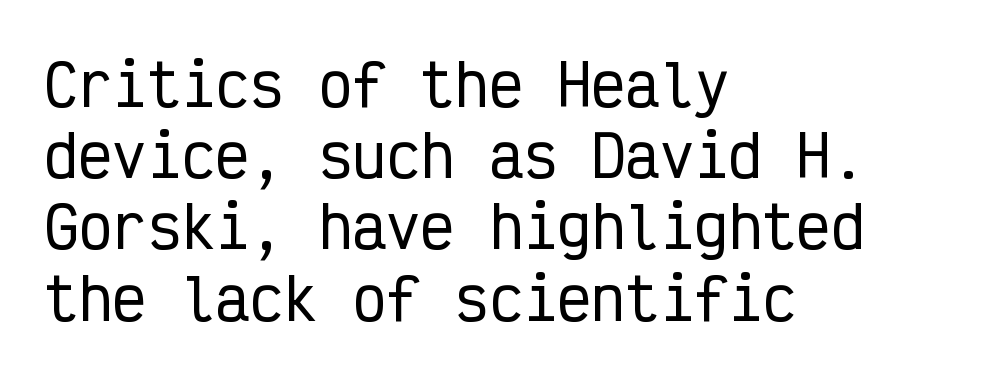
{"serif": "no", "italic": "no", "width": "condensed", "stroke_contrast": "low", "x_height": "medium", "monospaced": "yes", "underline": "no", "align": "left", "line_spacing": "normal", "line_spacing_ratio": 1.25, "letter_spacing": "normal", "letter_spacing_em": 0.0, "glyph_px": 57}
